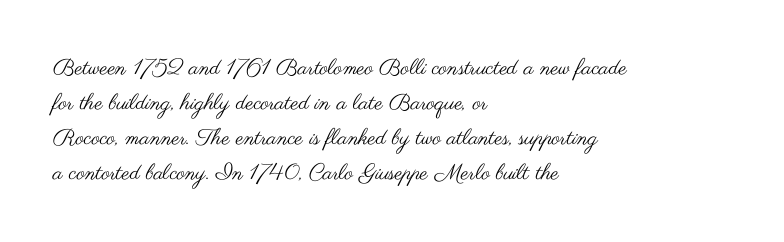
The image shows 22 px text type; set left-aligned, normal line spacing (1.59x), normal letter spacing, not underlined.
